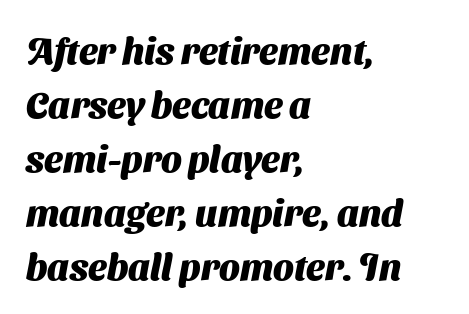
{"serif": "no", "bold": "yes", "weight": "heavy", "width": "normal", "stroke_contrast": "medium", "x_height": "medium", "monospaced": "no", "underline": "no", "align": "left", "line_spacing": "normal", "line_spacing_ratio": 1.46, "letter_spacing": "normal", "letter_spacing_em": 0.0, "glyph_px": 37}
